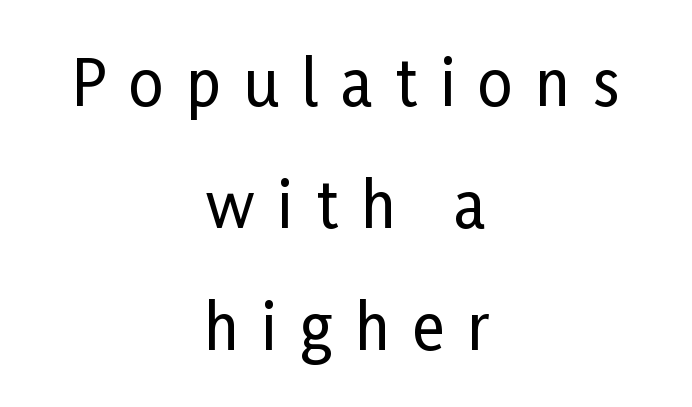
{"serif": "no", "italic": "no", "width": "condensed", "stroke_contrast": "low", "x_height": "medium", "monospaced": "no", "underline": "no", "align": "center", "line_spacing": "loose", "line_spacing_ratio": 2.0, "letter_spacing": "wide", "letter_spacing_em": 0.37, "glyph_px": 61}
